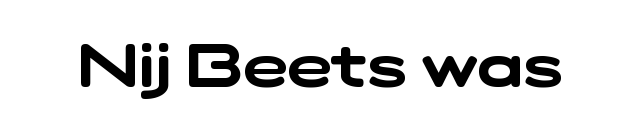
Q: Is the typeface a serif or a sans-serif typeface? A: Sans-serif.
Q: Is the text underlined? A: No.
Q: Is the spacing between letters normal or unusually wide? A: Normal.
Q: Width (condensed, normal, or wide)? A: Wide.
Q: Stroke contrast? A: Low.
Q: x-height? A: Medium.
Q: Monospaced? A: No.
